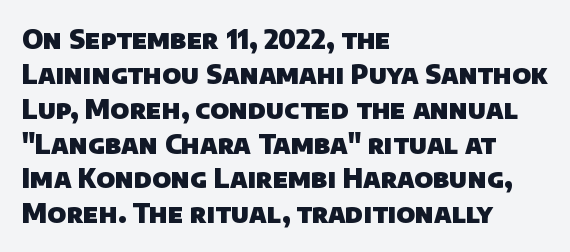
The image shows 26 px bold type; set left-aligned, normal line spacing (1.34x), normal letter spacing, not underlined.
